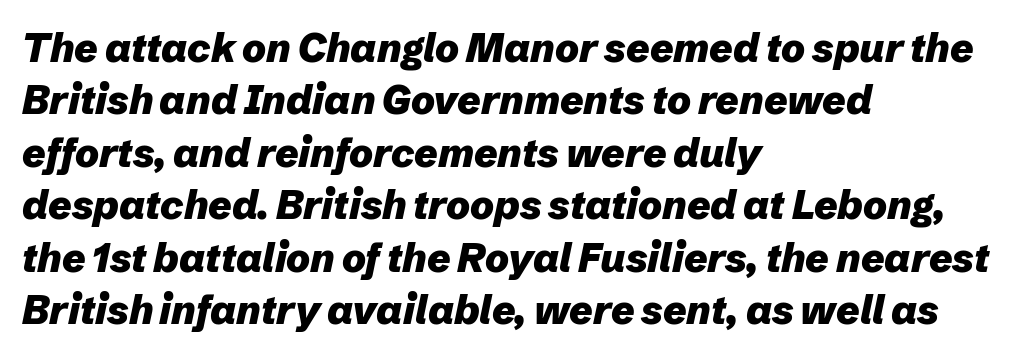
{"italic": "yes", "lean": "right", "slant_degrees": 12, "bold": "yes", "weight": "heavy", "width": "normal", "stroke_contrast": "low", "x_height": "medium", "monospaced": "no", "underline": "no", "align": "left", "line_spacing": "normal", "line_spacing_ratio": 1.31, "letter_spacing": "normal", "letter_spacing_em": 0.0, "glyph_px": 40}
